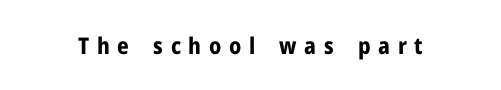
This sample uses an upright cut, with every glyph sitting square on the baseline. Unmarked baselines from the first word to the last. Spacing between characters has been opened up far beyond the box default. How heavy is the stroke? Heavy — this is a bold.
